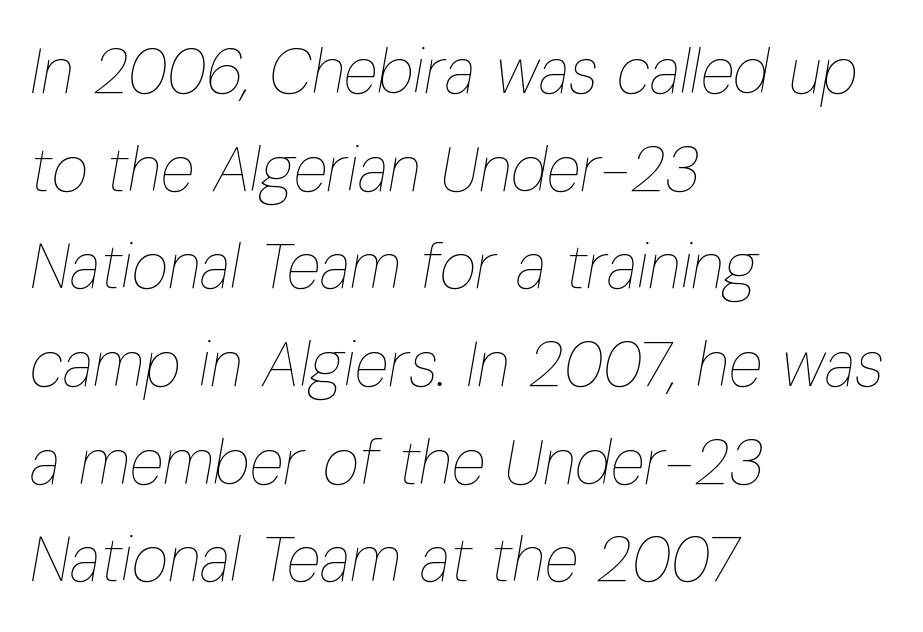
{"italic": "yes", "lean": "right", "slant_degrees": 10, "bold": "no", "weight": "thin", "width": "condensed", "stroke_contrast": "low", "x_height": "medium", "monospaced": "no", "underline": "no", "align": "left", "line_spacing": "normal", "line_spacing_ratio": 1.55, "letter_spacing": "normal", "letter_spacing_em": 0.0, "glyph_px": 63}
